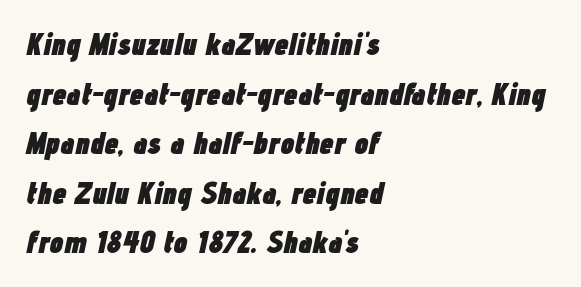
Is there much room between lines? A standard amount, neither cramped nor airy. Standard letterfit; no display-style spreading of the glyphs. Just letters on the line, the space beneath them empty. Is the block centered? No — it sits flush against the left margin.
